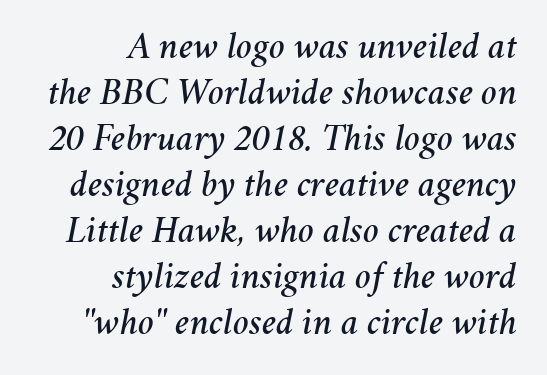
The image shows 38 px text type, italic (leaning right); set right-aligned, line spacing 1.21x, normal letter spacing, not underlined; medium stroke contrast and a medium x-height.
